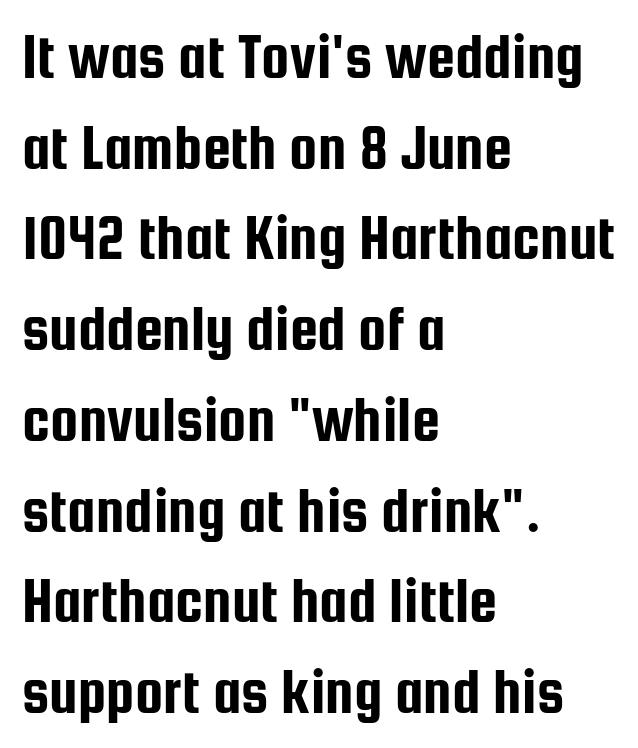
{"serif": "no", "italic": "no", "width": "condensed", "stroke_contrast": "low", "x_height": "medium", "monospaced": "no", "underline": "no", "align": "left", "line_spacing": "normal", "line_spacing_ratio": 1.44, "letter_spacing": "normal", "letter_spacing_em": 0.0, "glyph_px": 63}
